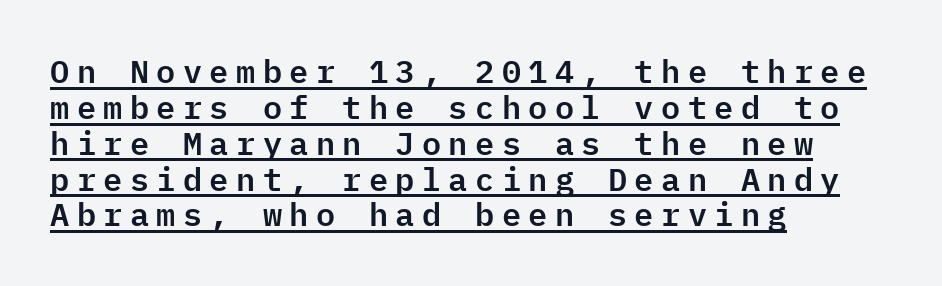
Ordinary non-slanted type is in use. The line-height multiplier appears low, near solid setting. Observe the wide spacing: letters keep a clear distance from each other. The lettering is marked with a stroke running underneath it. I'd call this a sans setting — the letters go barefoot. Fixed-width glyphs throughout — classic coding-font behaviour.
